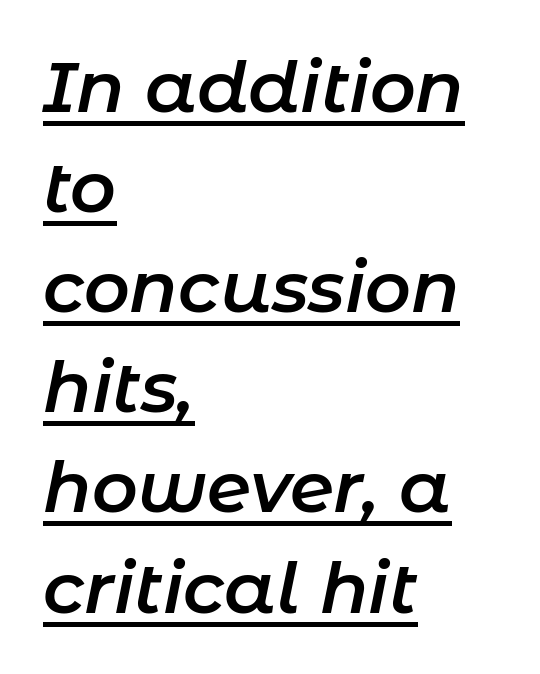
{"italic": "yes", "lean": "right", "slant_degrees": 11, "bold": "semi", "weight": "semibold", "width": "normal", "stroke_contrast": "low", "x_height": "medium", "monospaced": "no", "underline": "yes", "align": "left", "line_spacing": "normal", "line_spacing_ratio": 1.41, "letter_spacing": "normal", "letter_spacing_em": 0.0, "glyph_px": 71}
